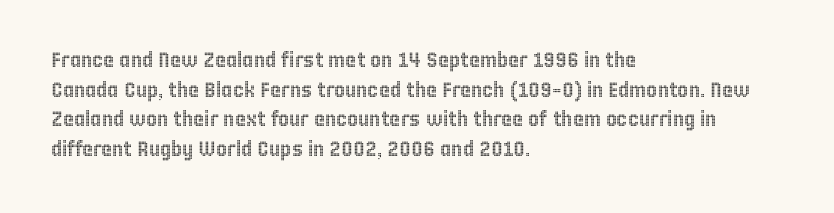
Q: Is the text italic (slanted)? A: No, it is upright.
Q: Is the text underlined? A: No.
Q: How is the paragraph aligned? A: Left-aligned.
Q: Is the spacing between letters normal or unusually wide? A: Normal.
Q: Is the spacing between lines tight, normal or loose? A: Normal.
